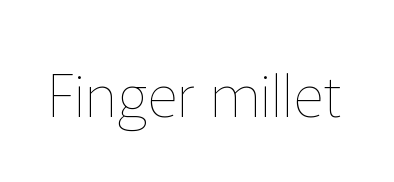
Q: Is the text bold? A: No.
Q: Is the text italic (slanted)? A: No, it is upright.
Q: Is the text underlined? A: No.
Q: Is the spacing between letters normal or unusually wide? A: Normal.
Q: Width (condensed, normal, or wide)? A: Normal.
Q: Stroke contrast? A: Low.
Q: x-height? A: Medium.
Q: Monospaced? A: No.
